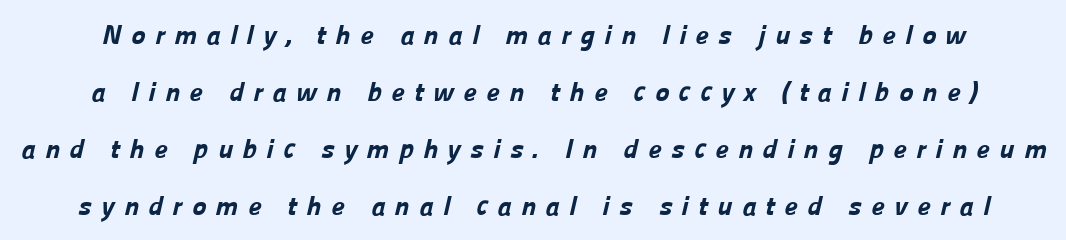
The passage shown has open, widely tracked lettering throughout. Successive baselines arrive slowly, with a big drop between each. Check the space under the baseline: it is left empty. Look at the stroke-to-counter ratio: heavy, a bold.
